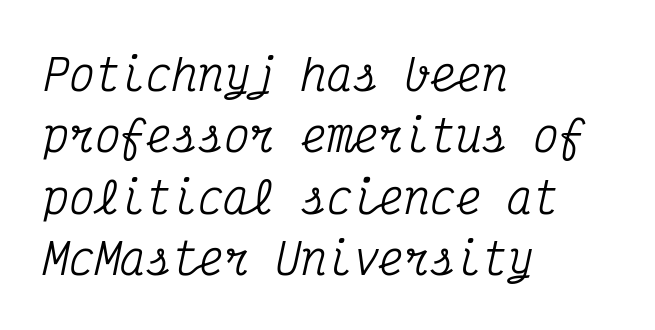
{"serif": "yes", "italic": "yes", "lean": "right", "slant_degrees": 12, "width": "condensed", "stroke_contrast": "medium", "x_height": "medium", "monospaced": "yes", "underline": "no", "align": "left", "line_spacing": "normal", "line_spacing_ratio": 1.43, "letter_spacing": "normal", "letter_spacing_em": 0.0, "glyph_px": 43}
